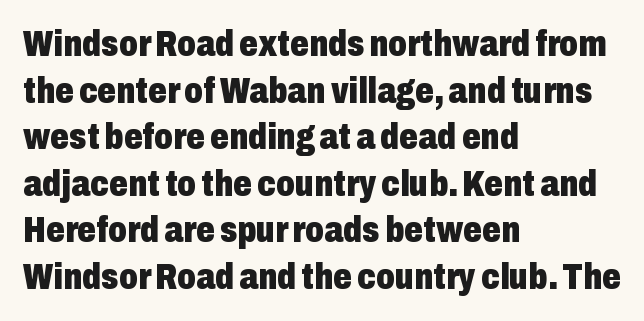
{"serif": "no", "italic": "no", "bold": "yes", "weight": "heavy", "width": "condensed", "stroke_contrast": "low", "x_height": "medium", "monospaced": "no", "underline": "no", "align": "left", "line_spacing": "normal", "line_spacing_ratio": 1.26, "letter_spacing": "normal", "letter_spacing_em": 0.0, "glyph_px": 37}
